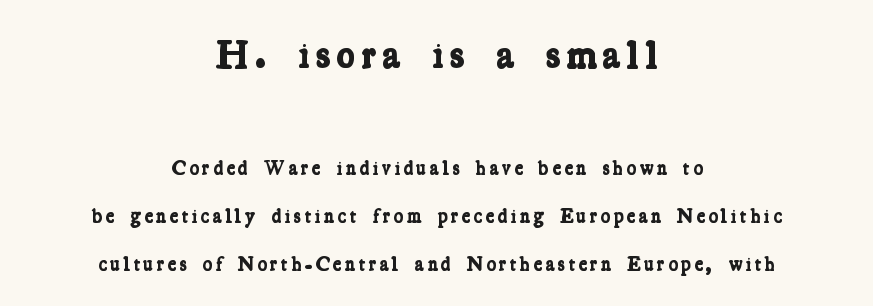
On the weight axis this lands at bold, roughly 700. Look at the glyph heights: the upper group is clearly the bigger setting. Here the designer chose a conventional face with non-uniform glyph widths. What's the leading like? Stretched, with rows far apart. The area under the type is left untouched.
